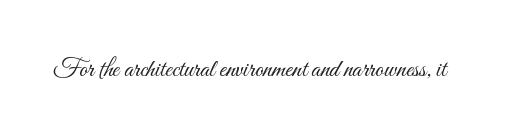
Q: Is the text bold? A: No.
Q: Is the text italic (slanted)? A: Yes.
Q: Is the text underlined? A: No.
Q: Is the spacing between letters normal or unusually wide? A: Normal.
